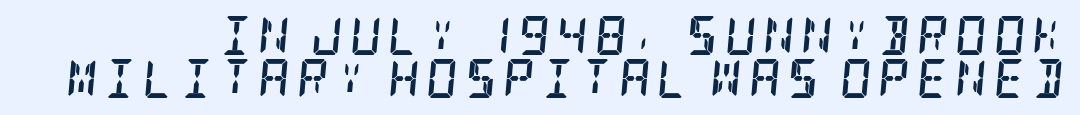
Look at the bottom of the vertical strokes: they flare into serifs here. A typesetter would call this leading minimal, almost set solid. Posture: slanted. This is heavy type, rendered in bold.
